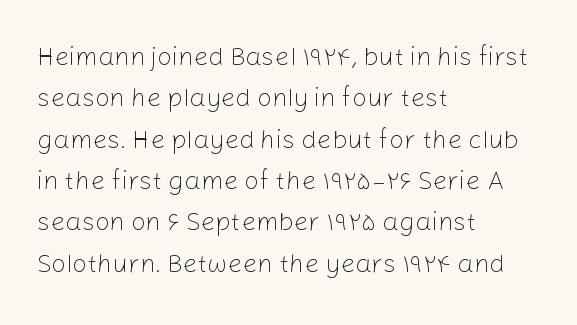
Q: Is the text bold? A: No.
Q: Is the text italic (slanted)? A: No, it is upright.
Q: Is the text underlined? A: No.
Q: How is the paragraph aligned? A: Left-aligned.
Q: Is the spacing between letters normal or unusually wide? A: Normal.
Q: Is the spacing between lines tight, normal or loose? A: Normal.
